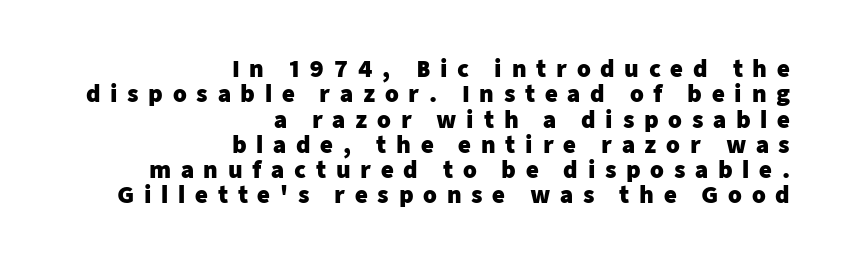
{"italic": "no", "bold": "yes", "underline": "no", "align": "right", "line_spacing": "tight", "line_spacing_ratio": 1.15, "letter_spacing": "wide", "letter_spacing_em": 0.44, "glyph_px": 22}
